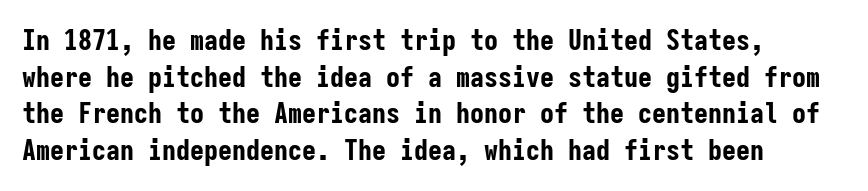
The image shows 28 px bold, condensed sans-serif type, upright, monospaced; set normal line spacing (1.31x), normal letter spacing, not underlined; low stroke contrast and a medium x-height.
